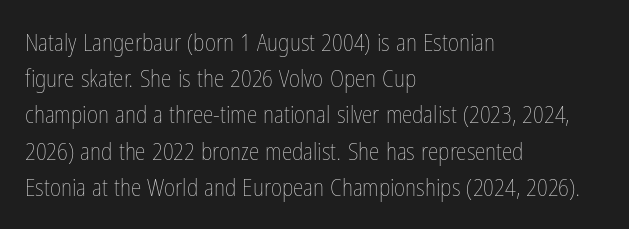
Q: Is the text bold? A: No.
Q: Is the text italic (slanted)? A: No, it is upright.
Q: Is the text underlined? A: No.
Q: How is the paragraph aligned? A: Left-aligned.
Q: Is the spacing between letters normal or unusually wide? A: Normal.
Q: Is the spacing between lines tight, normal or loose? A: Normal.
